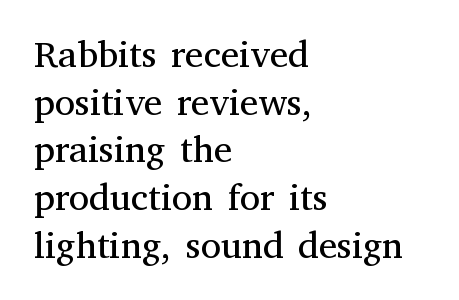
The line-height multiplier appears to be the usual default. You could not count columns in this text — the font is proportionally spaced. Style check: upright. Unmarked baselines from the first word to the last.
